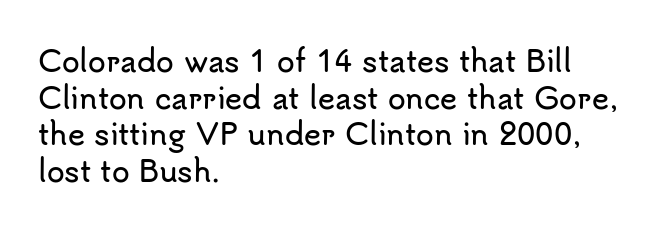
Q: Is the text italic (slanted)? A: No, it is upright.
Q: Is the typeface a serif or a sans-serif typeface? A: Sans-serif.
Q: Is the text underlined? A: No.
Q: How is the paragraph aligned? A: Left-aligned.
Q: Is the spacing between letters normal or unusually wide? A: Normal.
Q: Is the spacing between lines tight, normal or loose? A: Normal.
Q: Width (condensed, normal, or wide)? A: Normal.
Q: Stroke contrast? A: Low.
Q: x-height? A: Small.
Q: Monospaced? A: No.
